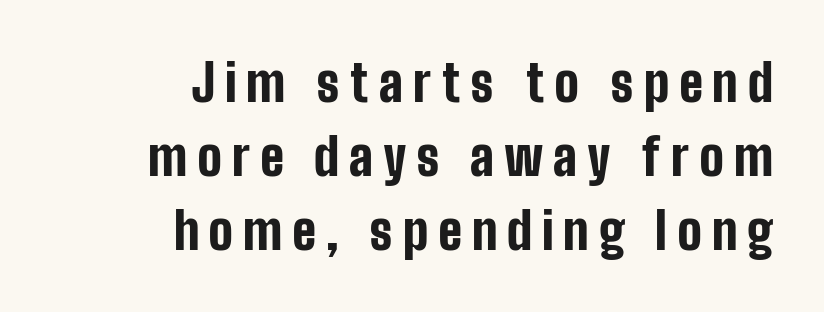
The letters stand straight up with perfectly vertical stems. A flush-right, rag-left setting is used for this passage. The zone under the glyphs is completely vacant. The passage shown is typed in a proportional face where columns would drift.
